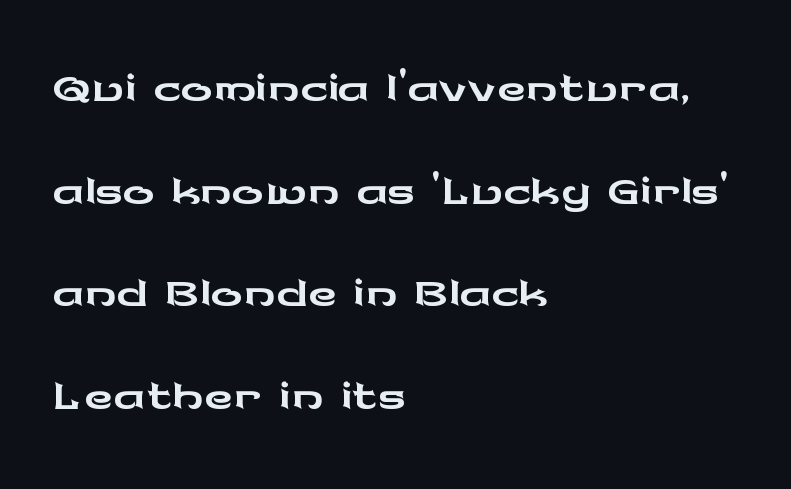
The image shows 79 px wide sans-serif type, upright; set left-aligned, normal line spacing (1.3x), normal letter spacing, not underlined; low stroke contrast and a medium x-height.
